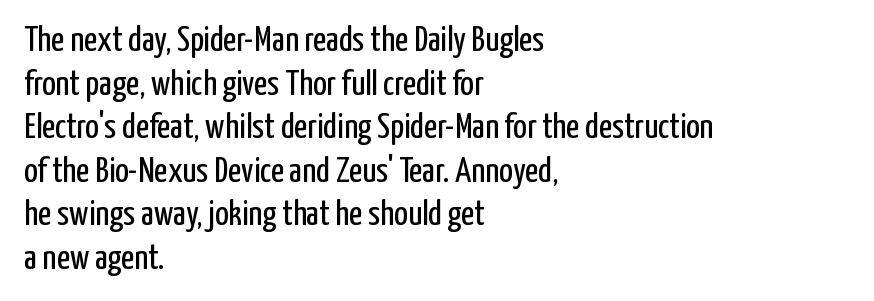
Q: Is the text bold? A: No.
Q: Is the text italic (slanted)? A: No, it is upright.
Q: Is the typeface a serif or a sans-serif typeface? A: Sans-serif.
Q: Is the text underlined? A: No.
Q: How is the paragraph aligned? A: Left-aligned.
Q: Is the spacing between letters normal or unusually wide? A: Normal.
Q: Width (condensed, normal, or wide)? A: Condensed.
Q: Stroke contrast? A: Low.
Q: x-height? A: Medium.
Q: Monospaced? A: No.
